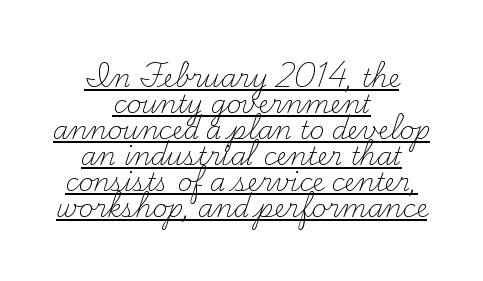
Q: Is the text bold? A: No.
Q: Is the text italic (slanted)? A: Yes.
Q: Is the text underlined? A: Yes.
Q: How is the paragraph aligned? A: Centered.
Q: Is the spacing between letters normal or unusually wide? A: Normal.
Q: Is the spacing between lines tight, normal or loose? A: Tight.
